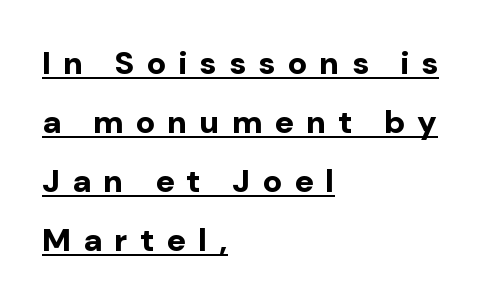
The image shows 32 px bold sans-serif type, upright; set left-aligned, line spacing 1.84x, unusually wide letter spacing (+0.38 em), underlined; low stroke contrast and a medium x-height.
